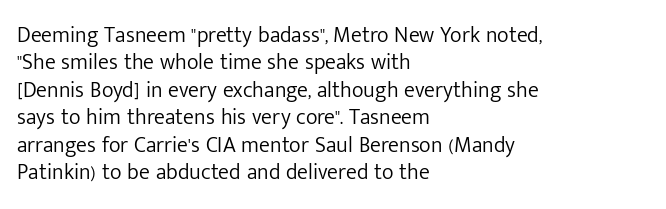
The image shows 22 px text type, upright; set left-aligned, normal line spacing (1.25x), normal letter spacing, not underlined.
